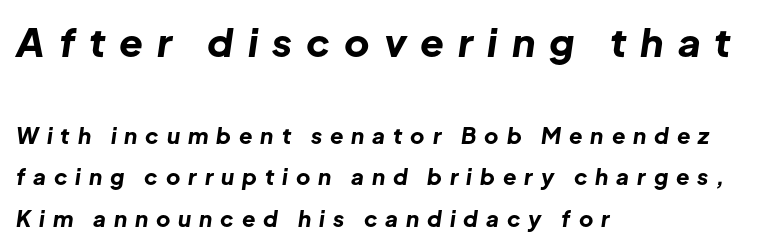
Looks like regular typesetting: each glyph gets only the width it needs. In terms of weight, the rendering is a true, heavy bold. The whole block is typeset with a tilt. The glyphs are unaccompanied by any horizontal stroke below them.
